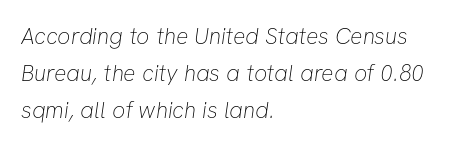
Default kerning and tracking; the words read as compact shapes. A typesetter would call this leading conventional body-copy spacing. Weight: in the light-to-regular range. Horizontally, the lines are justified to the leading edge only. The passage shown is not underscored anywhere.
